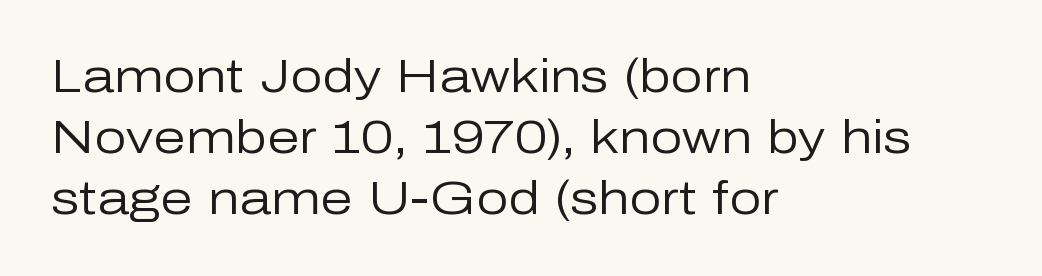
{"serif": "no", "italic": "no", "bold": "no", "weight": "regular", "width": "normal", "stroke_contrast": "low", "x_height": "medium", "monospaced": "no", "underline": "no", "align": "left", "line_spacing": "normal", "line_spacing_ratio": 1.33, "letter_spacing": "normal", "letter_spacing_em": 0.0, "glyph_px": 46}
